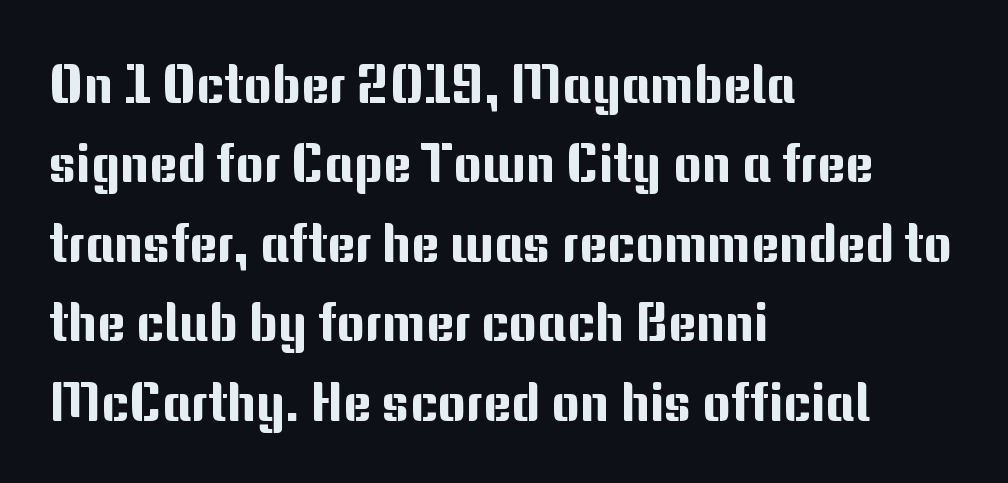
{"serif": "no", "italic": "no", "width": "normal", "stroke_contrast": "medium", "x_height": "medium", "monospaced": "no", "underline": "no", "align": "left", "line_spacing": "normal", "line_spacing_ratio": 1.47, "letter_spacing": "normal", "letter_spacing_em": 0.0, "glyph_px": 54}
